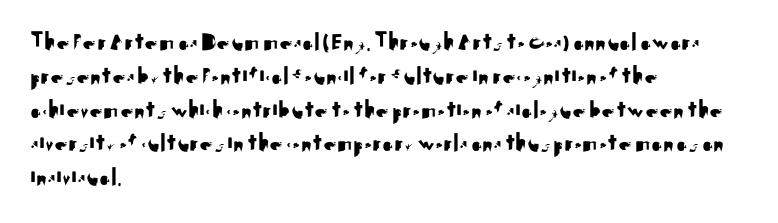
The image shows 26 px text type, upright; set left-aligned, normal line spacing (1.3x), normal letter spacing, not underlined.
